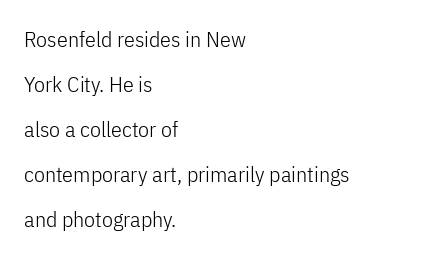
The passage shown stacks its lines with a broad gap. The specimen reads as upright at a glance. Layout note: lines flush left. The tracking reads as untouched default to a designer's eye.
